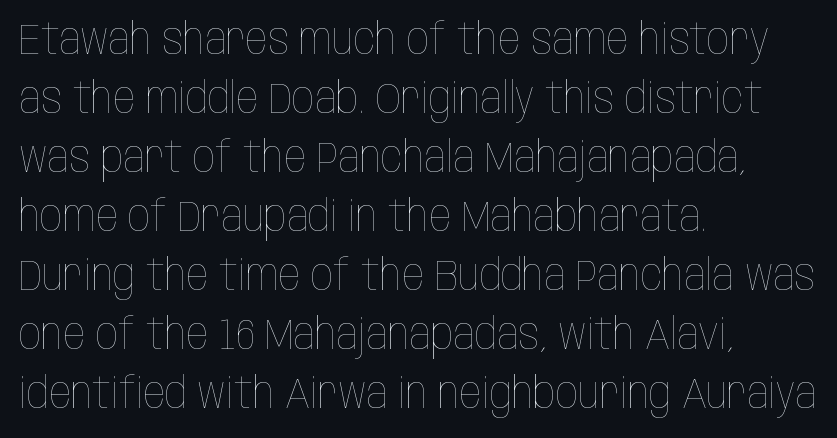
Q: Is the text bold? A: No.
Q: Is the text italic (slanted)? A: No, it is upright.
Q: Is the text underlined? A: No.
Q: How is the paragraph aligned? A: Left-aligned.
Q: Is the spacing between letters normal or unusually wide? A: Normal.
Q: Is the spacing between lines tight, normal or loose? A: Normal.
Q: Width (condensed, normal, or wide)? A: Condensed.
Q: Stroke contrast? A: Low.
Q: x-height? A: Large.
Q: Monospaced? A: No.
